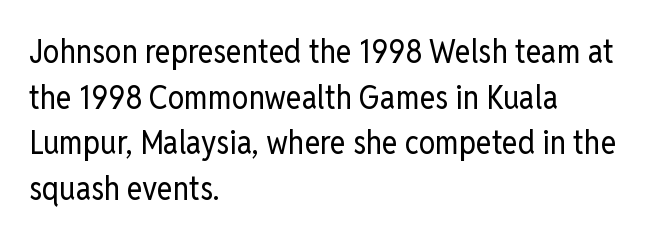
{"serif": "no", "italic": "no", "bold": "no", "weight": "regular", "width": "condensed", "stroke_contrast": "low", "x_height": "medium", "monospaced": "no", "underline": "no", "align": "left", "line_spacing": "normal", "line_spacing_ratio": 1.38, "letter_spacing": "normal", "letter_spacing_em": 0.0, "glyph_px": 33}
